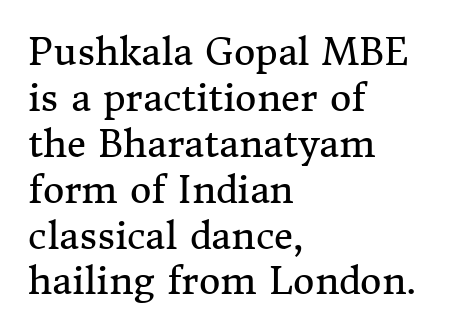
{"serif": "yes", "italic": "no", "bold": "no", "weight": "regular", "width": "normal", "stroke_contrast": "medium", "x_height": "medium", "monospaced": "no", "underline": "no", "align": "left", "line_spacing_ratio": 1.24, "letter_spacing": "normal", "letter_spacing_em": 0.0, "glyph_px": 37}
